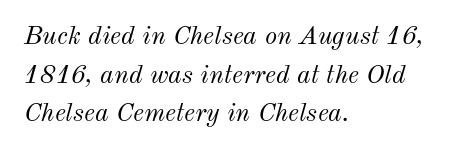
{"italic": "yes", "lean": "right", "slant_degrees": 12, "bold": "no", "underline": "no", "align": "left", "line_spacing": "normal", "line_spacing_ratio": 1.49, "letter_spacing": "normal", "letter_spacing_em": 0.0, "glyph_px": 26}
